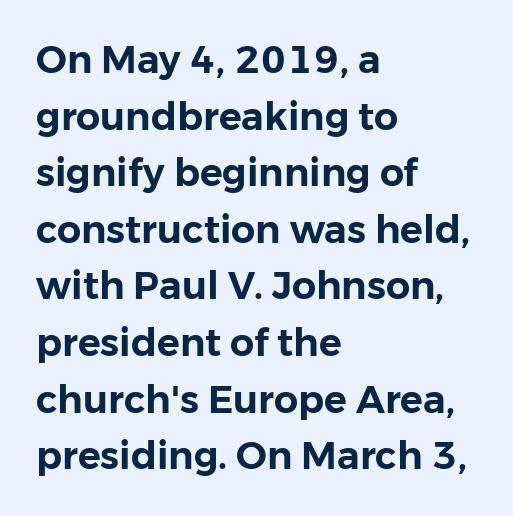
Q: Is the text italic (slanted)? A: No, it is upright.
Q: Is the typeface a serif or a sans-serif typeface? A: Sans-serif.
Q: Is the text underlined? A: No.
Q: How is the paragraph aligned? A: Left-aligned.
Q: Is the spacing between letters normal or unusually wide? A: Normal.
Q: Is the spacing between lines tight, normal or loose? A: Normal.
Q: Width (condensed, normal, or wide)? A: Normal.
Q: Stroke contrast? A: Low.
Q: x-height? A: Medium.
Q: Monospaced? A: No.
